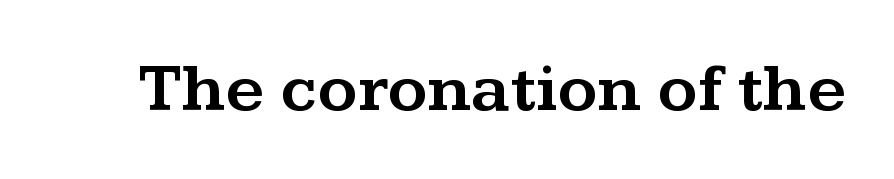
Q: Is the text italic (slanted)? A: No, it is upright.
Q: Is the typeface a serif or a sans-serif typeface? A: Serif.
Q: Is the text underlined? A: No.
Q: Is the spacing between letters normal or unusually wide? A: Normal.
Q: Width (condensed, normal, or wide)? A: Wide.
Q: Stroke contrast? A: Medium.
Q: x-height? A: Medium.
Q: Monospaced? A: No.
